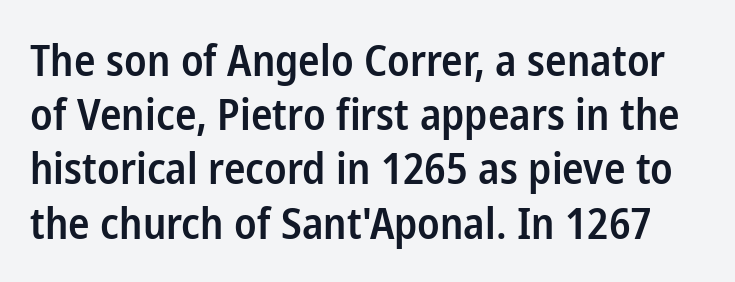
The lines sit at an ordinary, default distance from one another. The rendering uses natural spacing where letterforms have individual widths. Letterform terminals end flat and unadorned throughout the passage. Firm but not heavy-handed strokes: this text is semibold. You can tell it's not italic because the verticals are truly vertical. Compared with typical body copy, the letter spacing here is the same.
